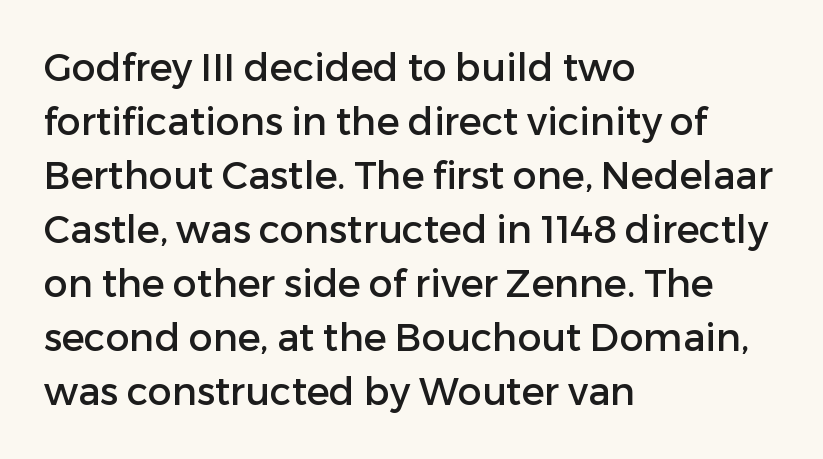
The image shows 38 px sans-serif type, upright; set left-aligned, normal line spacing (1.42x), normal letter spacing, not underlined; low stroke contrast and a medium x-height.
